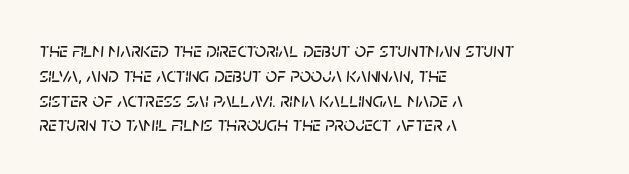
{"italic": "yes", "lean": "right", "slant_degrees": 5, "underline": "no", "align": "left", "line_spacing_ratio": 1.24, "letter_spacing": "normal", "letter_spacing_em": 0.0, "glyph_px": 20}
